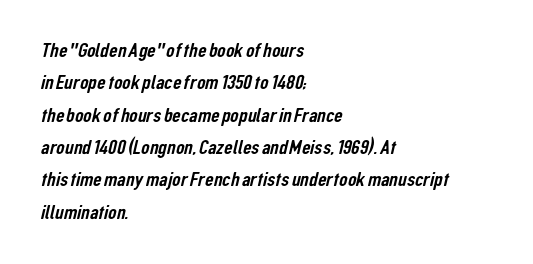
Q: Is the text underlined? A: No.
Q: How is the paragraph aligned? A: Left-aligned.
Q: Is the spacing between letters normal or unusually wide? A: Normal.
Q: Is the spacing between lines tight, normal or loose? A: Normal.
